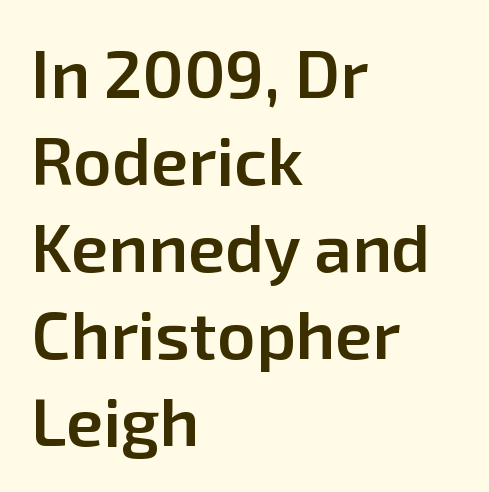
The image shows 67 px semibold sans-serif type, upright; set left-aligned, normal line spacing (1.3x), normal letter spacing, not underlined; low stroke contrast and a medium x-height.
